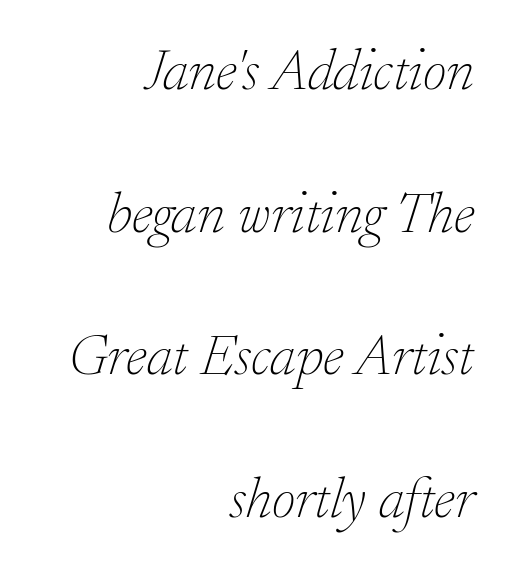
Q: Is the text bold? A: No.
Q: Is the text italic (slanted)? A: Yes, it leans right by about 17 degrees.
Q: Is the typeface a serif or a sans-serif typeface? A: Serif.
Q: Is the text underlined? A: No.
Q: How is the paragraph aligned? A: Right-aligned.
Q: Is the spacing between letters normal or unusually wide? A: Normal.
Q: Is the spacing between lines tight, normal or loose? A: Loose.
Q: Width (condensed, normal, or wide)? A: Normal.
Q: Stroke contrast? A: Low.
Q: x-height? A: Small.
Q: Monospaced? A: No.
